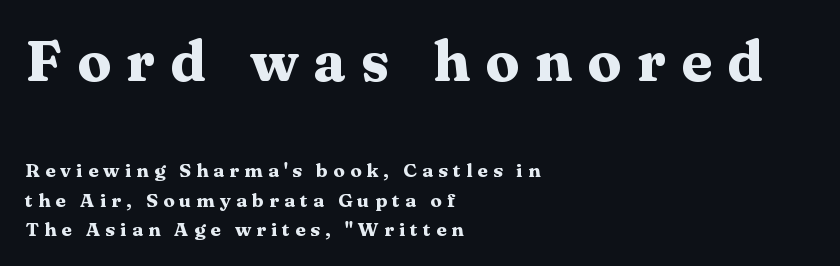
The letters carry serifs — small finishing strokes at the ends of their stems. Quick note: not italic, upright. Plain, unruled lines of type. Pretty heavy lettering here — definitely bold. The gaps between neighbouring characters are conspicuously large.
